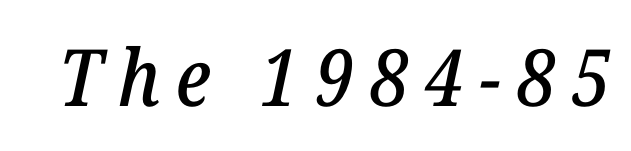
Q: Is the text italic (slanted)? A: Yes, it leans right by about 12 degrees.
Q: Is the typeface a serif or a sans-serif typeface? A: Serif.
Q: Is the text underlined? A: No.
Q: Is the spacing between letters normal or unusually wide? A: Unusually wide.
Q: Width (condensed, normal, or wide)? A: Normal.
Q: Stroke contrast? A: Low.
Q: x-height? A: Medium.
Q: Monospaced? A: No.
